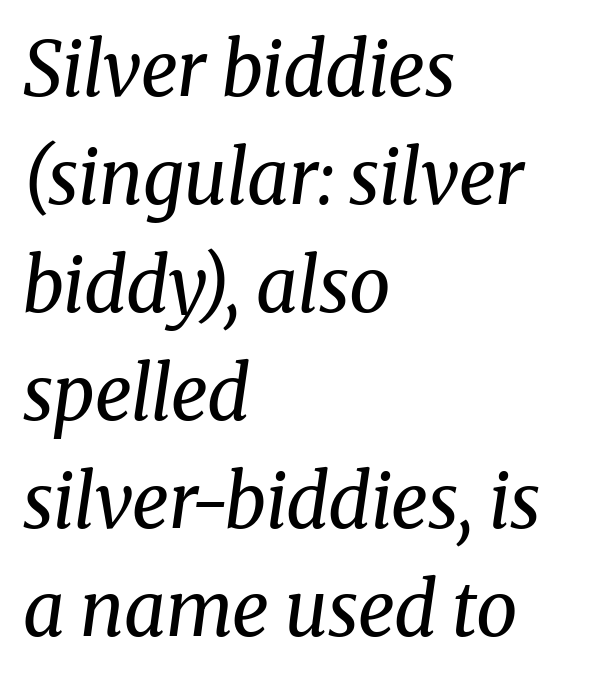
{"serif": "yes", "italic": "yes", "lean": "right", "slant_degrees": 8, "bold": "no", "weight": "regular", "width": "normal", "stroke_contrast": "medium", "x_height": "medium", "monospaced": "no", "underline": "no", "align": "left", "line_spacing": "normal", "line_spacing_ratio": 1.46, "letter_spacing": "normal", "letter_spacing_em": 0.0, "glyph_px": 74}
